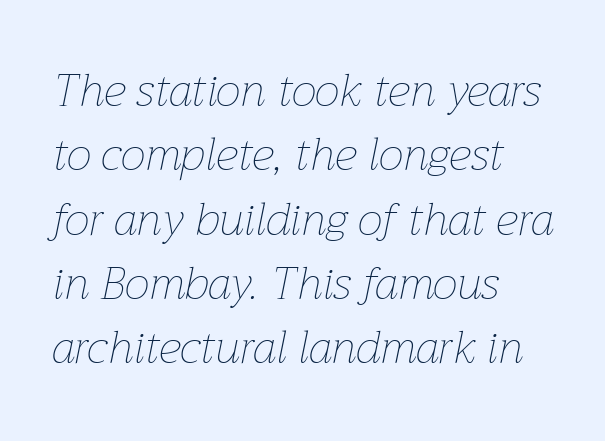
Q: Is the text bold? A: No.
Q: Is the text italic (slanted)? A: Yes, it leans right by about 12 degrees.
Q: Is the text underlined? A: No.
Q: How is the paragraph aligned? A: Left-aligned.
Q: Is the spacing between letters normal or unusually wide? A: Normal.
Q: Is the spacing between lines tight, normal or loose? A: Normal.
Q: Width (condensed, normal, or wide)? A: Normal.
Q: Stroke contrast? A: Low.
Q: x-height? A: Medium.
Q: Monospaced? A: No.
